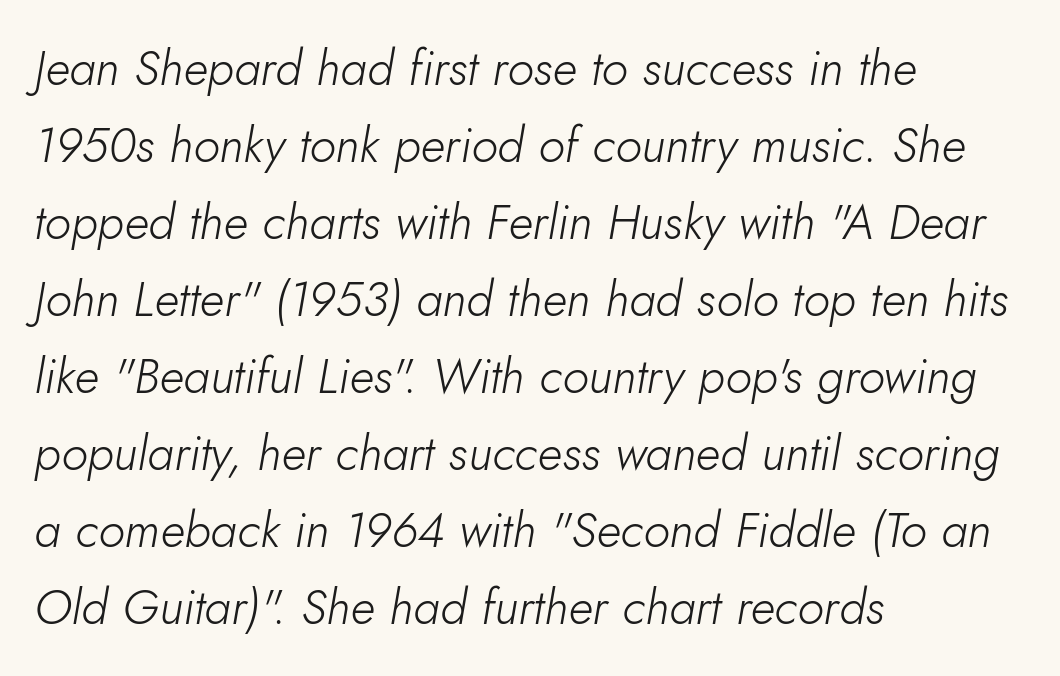
{"italic": "yes", "lean": "right", "slant_degrees": 10, "bold": "no", "weight": "light", "width": "normal", "stroke_contrast": "low", "x_height": "small", "monospaced": "no", "underline": "no", "align": "left", "line_spacing": "normal", "line_spacing_ratio": 1.57, "letter_spacing": "normal", "letter_spacing_em": 0.0, "glyph_px": 49}
